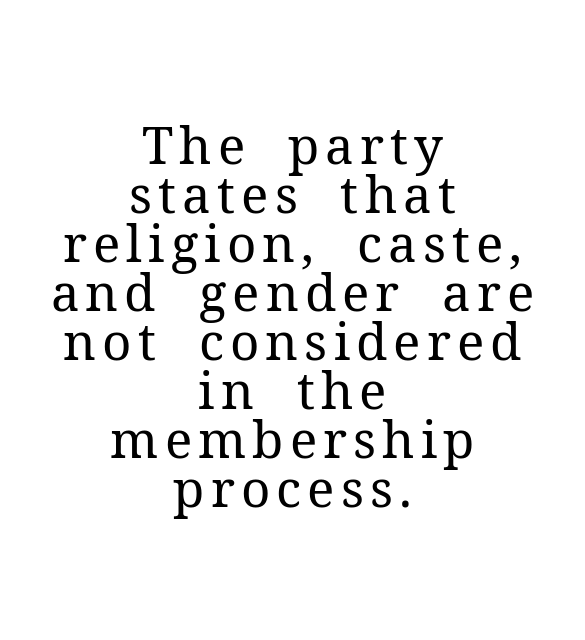
Horizontally, the lines are justified to the midpoint only. Bare-footed words on every line. On a weight scale, this lands at 450 or below. Reading down the column, the eye jumps only a short way to each next line.
